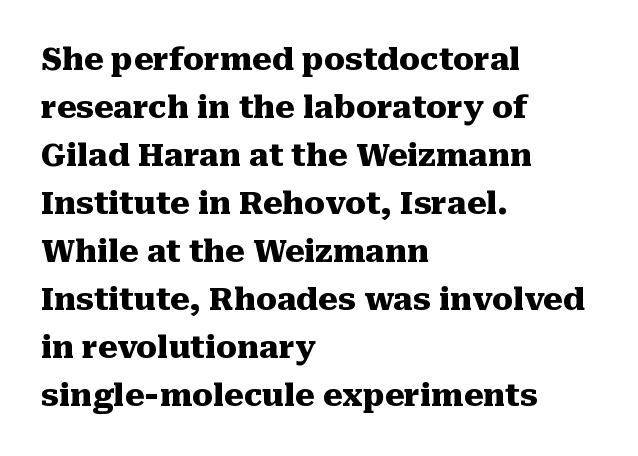
Q: Is the text bold? A: Yes.
Q: Is the text italic (slanted)? A: No, it is upright.
Q: Is the typeface a serif or a sans-serif typeface? A: Serif.
Q: Is the text underlined? A: No.
Q: How is the paragraph aligned? A: Left-aligned.
Q: Is the spacing between letters normal or unusually wide? A: Normal.
Q: Is the spacing between lines tight, normal or loose? A: Normal.
Q: Width (condensed, normal, or wide)? A: Normal.
Q: Stroke contrast? A: Medium.
Q: x-height? A: Medium.
Q: Monospaced? A: No.
